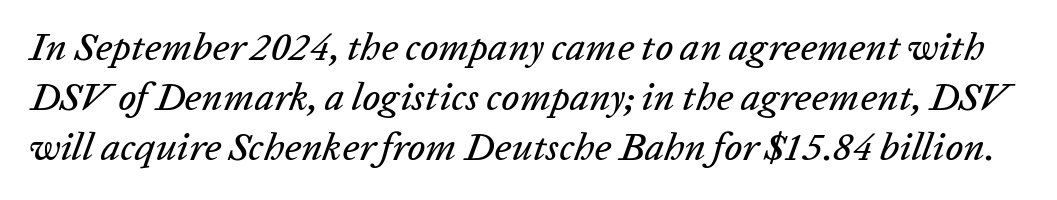
{"italic": "yes", "lean": "right", "slant_degrees": 20, "width": "normal", "stroke_contrast": "low", "x_height": "medium", "monospaced": "no", "underline": "no", "line_spacing": "normal", "line_spacing_ratio": 1.28, "letter_spacing": "normal", "letter_spacing_em": 0.0, "glyph_px": 39}
